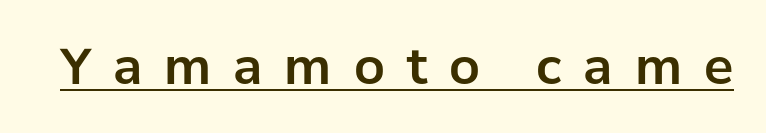
{"serif": "no", "italic": "no", "width": "normal", "stroke_contrast": "low", "x_height": "medium", "monospaced": "no", "underline": "yes", "letter_spacing": "wide", "letter_spacing_em": 0.45, "glyph_px": 49}
